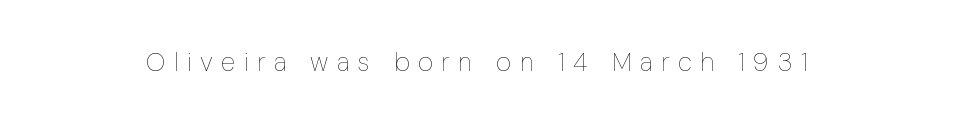
{"italic": "no", "bold": "no", "underline": "no", "letter_spacing": "wide", "letter_spacing_em": 0.33, "glyph_px": 26}
